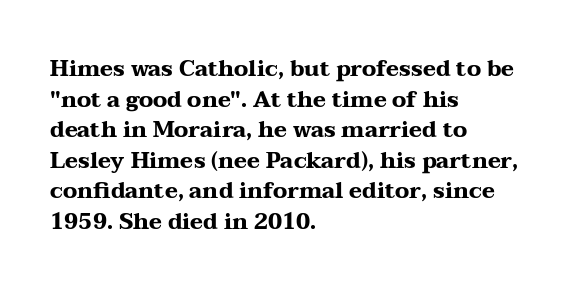
The image shows 22 px bold type, upright; set left-aligned, normal line spacing (1.39x), normal letter spacing, not underlined.
